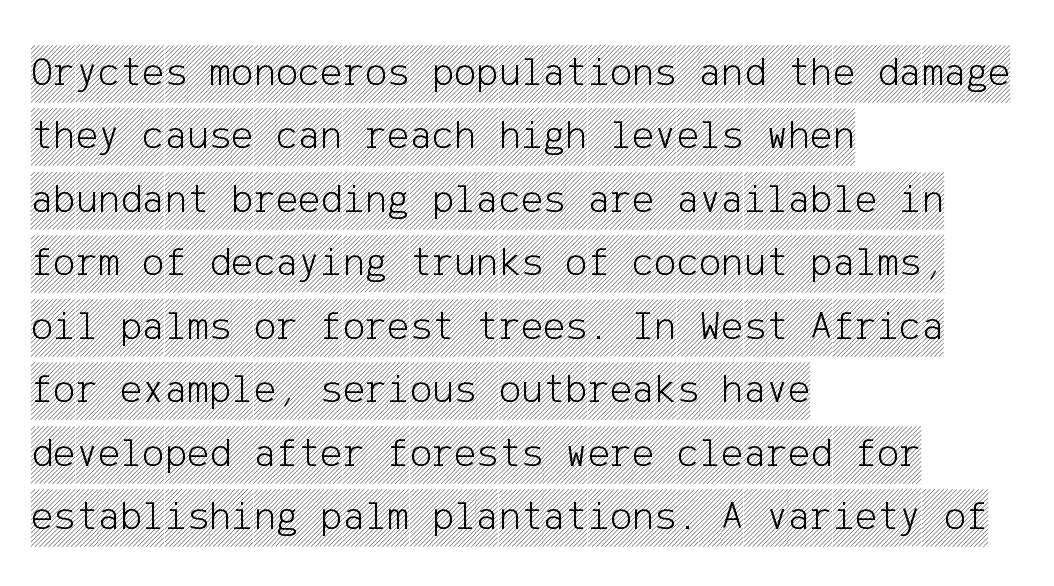
Q: Is the text italic (slanted)? A: No, it is upright.
Q: Is the text underlined? A: No.
Q: How is the paragraph aligned? A: Left-aligned.
Q: Is the spacing between letters normal or unusually wide? A: Normal.
Q: Is the spacing between lines tight, normal or loose? A: Normal.
Q: Width (condensed, normal, or wide)? A: Condensed.
Q: x-height? A: Large.
